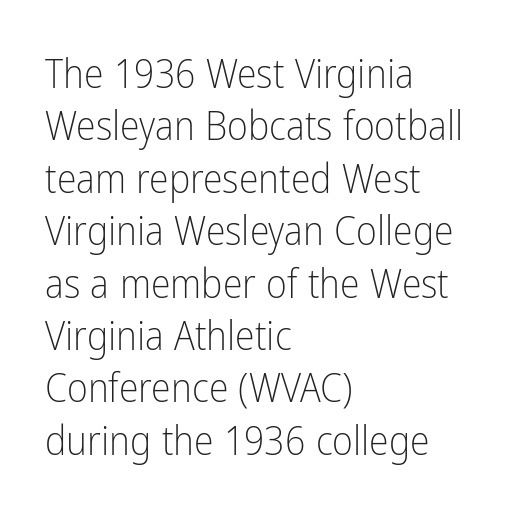
{"serif": "no", "italic": "no", "bold": "no", "weight": "light", "width": "condensed", "stroke_contrast": "low", "x_height": "medium", "monospaced": "no", "underline": "no", "align": "left", "line_spacing": "normal", "line_spacing_ratio": 1.31, "letter_spacing": "normal", "letter_spacing_em": 0.0, "glyph_px": 40}
